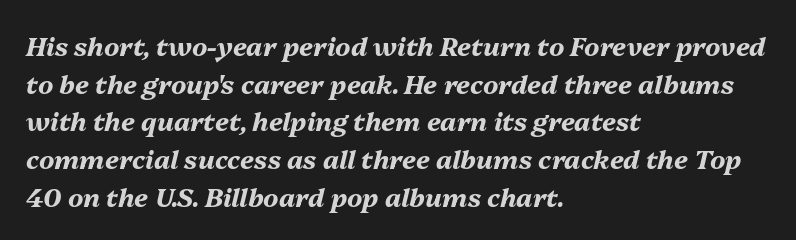
{"italic": "yes", "lean": "right", "slant_degrees": 13, "bold": "yes", "underline": "no", "align": "left", "line_spacing": "normal", "line_spacing_ratio": 1.45, "letter_spacing": "normal", "letter_spacing_em": 0.0, "glyph_px": 26}
